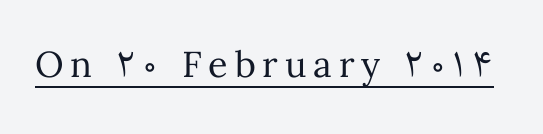
Q: Is the text bold? A: No.
Q: Is the text italic (slanted)? A: No, it is upright.
Q: Is the text underlined? A: Yes.
Q: Width (condensed, normal, or wide)? A: Normal.
Q: Stroke contrast? A: Medium.
Q: x-height? A: Medium.
Q: Monospaced? A: No.
